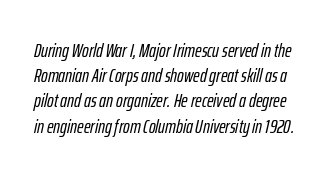
{"italic": "yes", "lean": "right", "slant_degrees": 12, "underline": "no", "line_spacing": "normal", "line_spacing_ratio": 1.26, "letter_spacing": "normal", "letter_spacing_em": 0.0, "glyph_px": 20}
